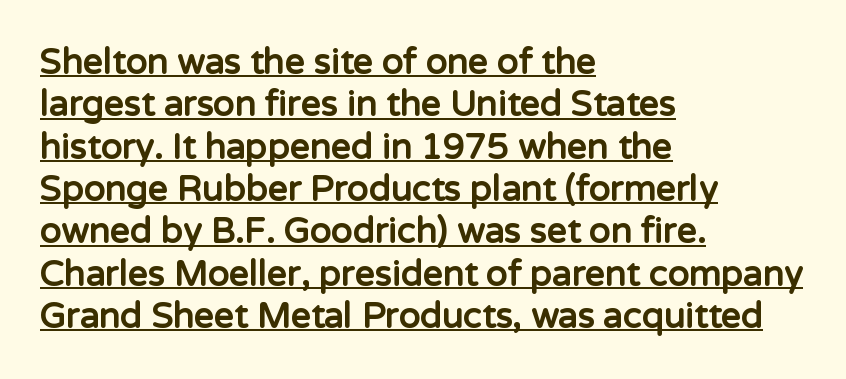
The image shows 35 px bold sans-serif type, upright; set left-aligned, line spacing 1.21x, normal letter spacing, underlined; low stroke contrast and a medium x-height.
